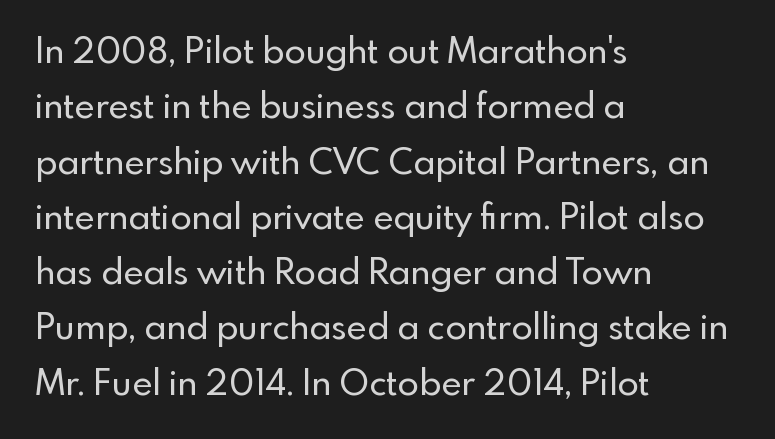
Check the space under the baseline: it is left empty. This is sans-serif lettering, the kind often seen on screens and signage. The compositor pushed each line to the left boundary. Is this a fixed-width face? No — the glyphs have proportional, varying widths. Observe the ordinary spacing: letters are neighbours, not strangers. These lines sit exactly where default settings would place them.
